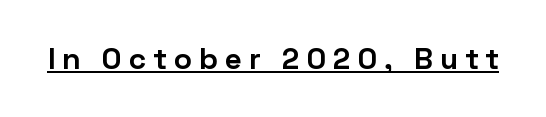
Q: Is the text bold? A: Yes.
Q: Is the text italic (slanted)? A: No, it is upright.
Q: Is the typeface a serif or a sans-serif typeface? A: Sans-serif.
Q: Is the text underlined? A: Yes.
Q: Is the spacing between letters normal or unusually wide? A: Unusually wide.
Q: Width (condensed, normal, or wide)? A: Normal.
Q: Stroke contrast? A: Low.
Q: x-height? A: Medium.
Q: Monospaced? A: No.
